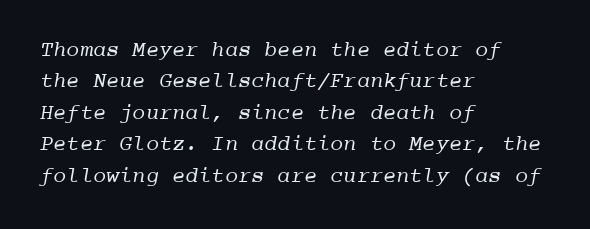
The face used here is rendered with its standard letterfit. Underlining? Definitely not there. The rows are spaced the way most documents space them. Caption: multi-line text, flush left, ragged right.
